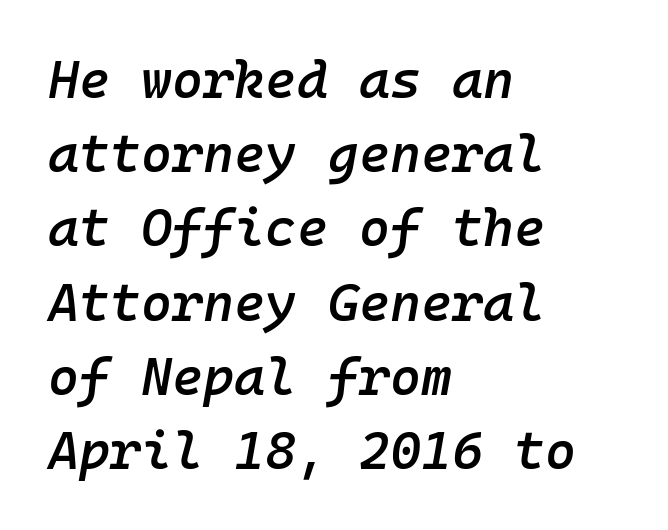
Q: Is the text bold? A: Semi-bold.
Q: Is the text italic (slanted)? A: Yes, it leans right by about 10 degrees.
Q: Is the text underlined? A: No.
Q: How is the paragraph aligned? A: Left-aligned.
Q: Is the spacing between letters normal or unusually wide? A: Normal.
Q: Is the spacing between lines tight, normal or loose? A: Normal.
Q: Width (condensed, normal, or wide)? A: Normal.
Q: Stroke contrast? A: Low.
Q: x-height? A: Medium.
Q: Monospaced? A: Yes.
